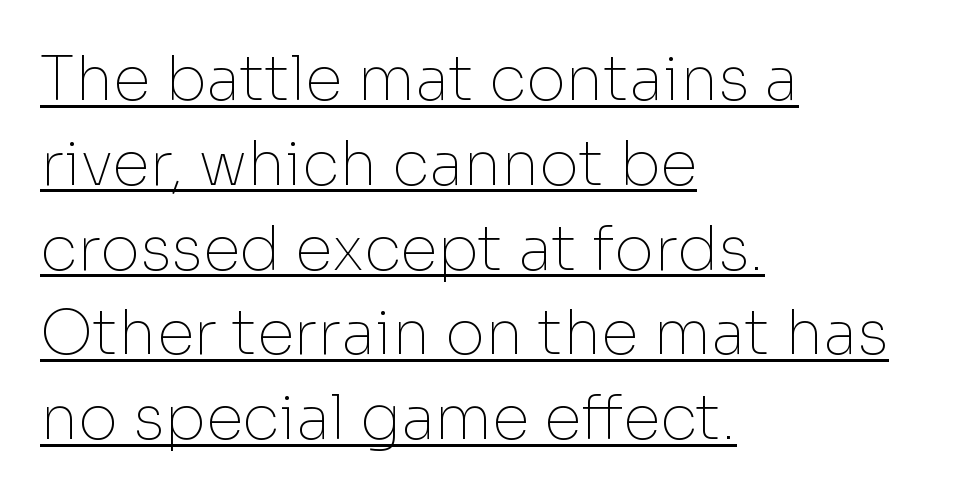
The image shows 61 px thin sans-serif type, upright; set left-aligned, normal line spacing (1.39x), normal letter spacing, underlined; low stroke contrast and a medium x-height.
